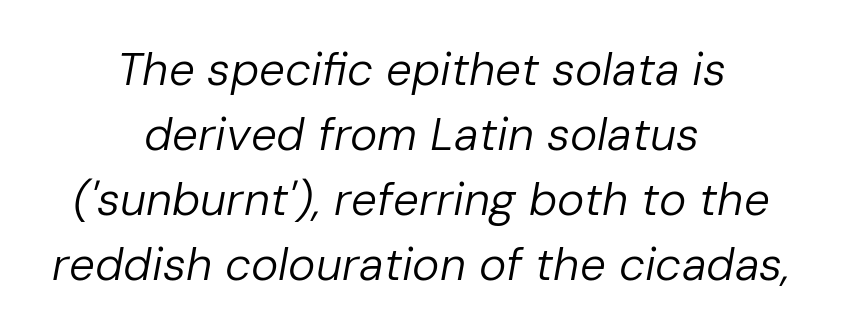
The image shows 46 px regular-weight type, italic (leaning right); set centered, normal line spacing (1.41x), normal letter spacing, not underlined; low stroke contrast and a medium x-height.
